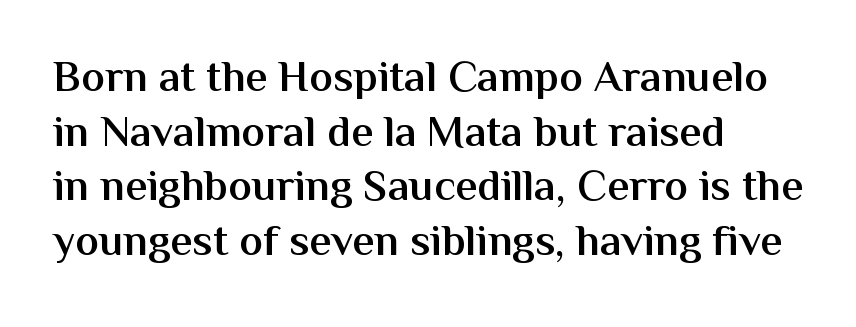
Q: Is the text bold? A: Semi-bold.
Q: Is the text italic (slanted)? A: No, it is upright.
Q: Is the typeface a serif or a sans-serif typeface? A: Sans-serif.
Q: Is the text underlined? A: No.
Q: How is the paragraph aligned? A: Left-aligned.
Q: Is the spacing between letters normal or unusually wide? A: Normal.
Q: Width (condensed, normal, or wide)? A: Normal.
Q: Stroke contrast? A: Medium.
Q: x-height? A: Medium.
Q: Monospaced? A: No.
